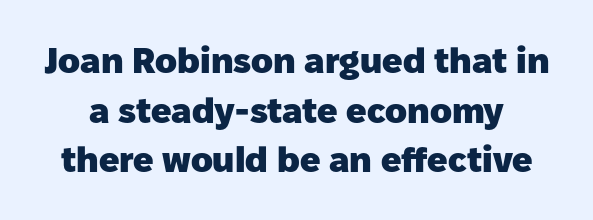
Q: Is the text bold? A: Yes.
Q: Is the text italic (slanted)? A: No, it is upright.
Q: Is the typeface a serif or a sans-serif typeface? A: Sans-serif.
Q: Is the text underlined? A: No.
Q: Is the spacing between letters normal or unusually wide? A: Normal.
Q: Is the spacing between lines tight, normal or loose? A: Normal.
Q: Width (condensed, normal, or wide)? A: Normal.
Q: Stroke contrast? A: Low.
Q: x-height? A: Medium.
Q: Monospaced? A: No.
